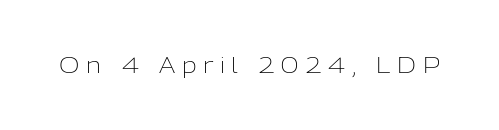
This is roman type, the default non-slanted kind. Between one letter and the next there's a generous, obvious gap. These glyphs show unthickened strokes, regular width or finer. The space beneath each line is pristine and unruled.
